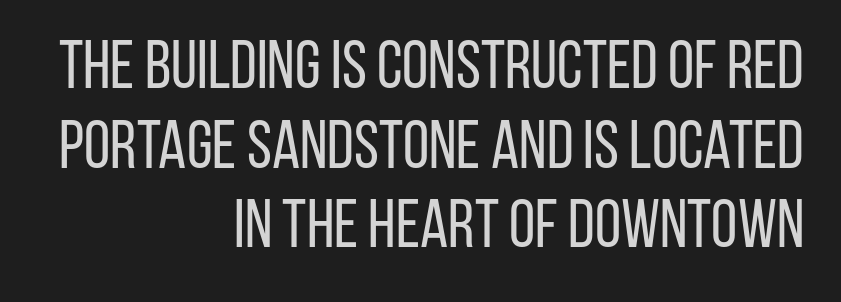
The image shows 67 px regular-weight, condensed sans-serif type, upright; set right-aligned, line spacing 1.19x, normal letter spacing, not underlined; low stroke contrast and a large x-height.
